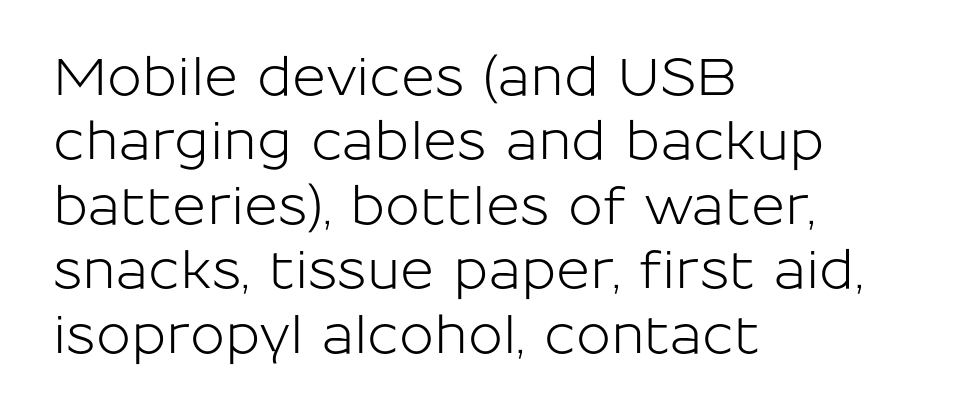
These lines are rendered in a variable-pitch font. Visually the block forms a straight wall on the left and a jagged coastline on the right. There is no visible air inserted between adjacent glyphs. This sample uses an upright cut, with every glyph sitting square on the baseline.
